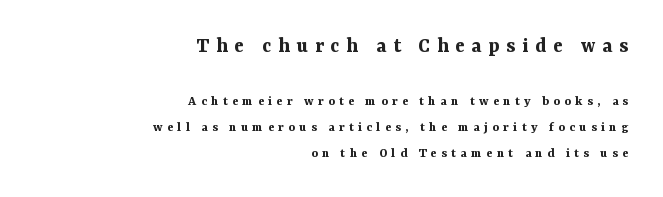
Q: Is the text bold? A: Yes.
Q: Is the text italic (slanted)? A: No, it is upright.
Q: Is the text underlined? A: No.
Q: How is the paragraph aligned? A: Right-aligned.
Q: Is the spacing between letters normal or unusually wide? A: Unusually wide.
Q: Which block of text is set in a larger size, the first (top) or the second (bottom)? A: The first (top) one.
